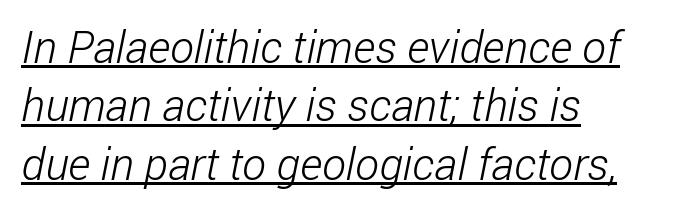
{"serif": "no", "bold": "no", "weight": "light", "width": "condensed", "stroke_contrast": "low", "x_height": "medium", "monospaced": "no", "underline": "yes", "align": "left", "line_spacing": "normal", "line_spacing_ratio": 1.3, "letter_spacing": "normal", "letter_spacing_em": 0.0, "glyph_px": 45}
